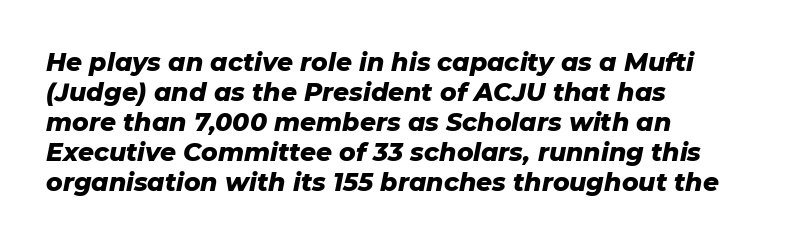
The image shows 25 px bold type, italic (leaning right); set left-aligned, line spacing 1.2x, normal letter spacing, not underlined.
